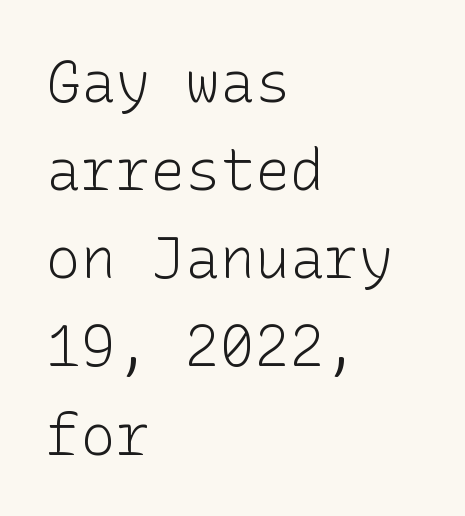
The image shows 58 px light sans-serif type, upright; set left-aligned, normal line spacing (1.52x), normal letter spacing, not underlined; low stroke contrast and a medium x-height.
